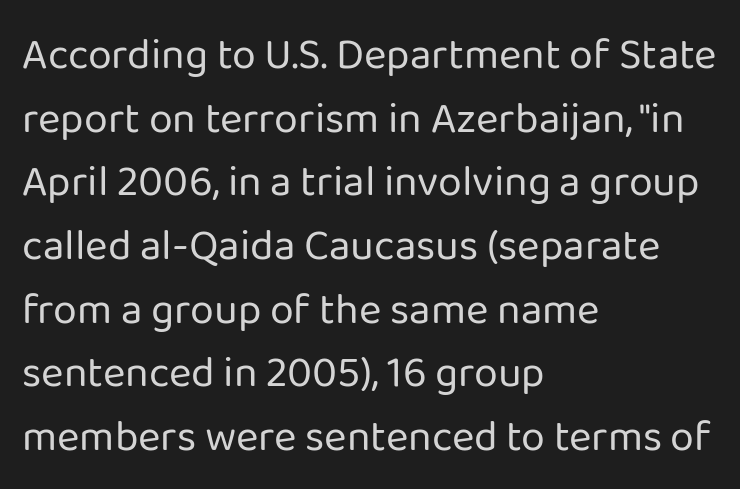
Q: Is the text bold? A: No.
Q: Is the text italic (slanted)? A: No, it is upright.
Q: Is the typeface a serif or a sans-serif typeface? A: Sans-serif.
Q: Is the text underlined? A: No.
Q: How is the paragraph aligned? A: Left-aligned.
Q: Is the spacing between letters normal or unusually wide? A: Normal.
Q: Is the spacing between lines tight, normal or loose? A: Normal.
Q: Width (condensed, normal, or wide)? A: Normal.
Q: Stroke contrast? A: Low.
Q: x-height? A: Medium.
Q: Monospaced? A: No.
